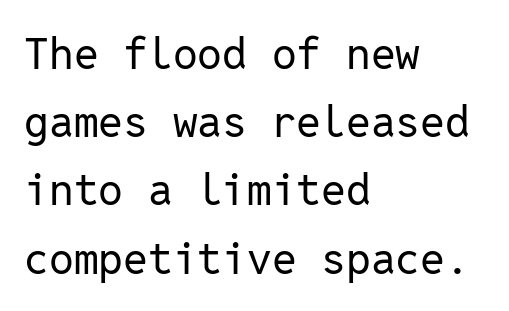
The image shows 44 px regular-weight sans-serif type, upright, monospaced; set left-aligned, normal line spacing (1.55x), normal letter spacing, not underlined; low stroke contrast and a medium x-height.
